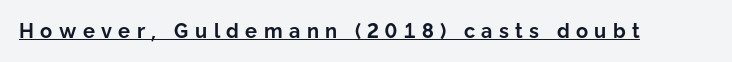
Q: Is the text bold? A: Yes.
Q: Is the text italic (slanted)? A: No, it is upright.
Q: Is the text underlined? A: Yes.
Q: Is the spacing between letters normal or unusually wide? A: Unusually wide.
